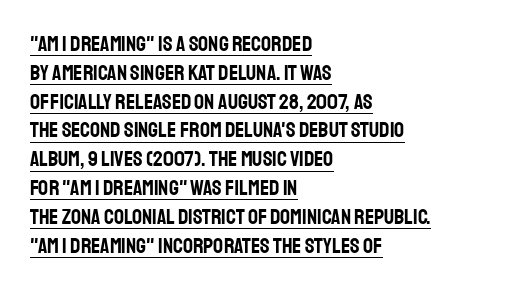
{"italic": "no", "underline": "yes", "align": "left", "line_spacing": "normal", "line_spacing_ratio": 1.31, "letter_spacing": "normal", "letter_spacing_em": 0.0, "glyph_px": 22}
